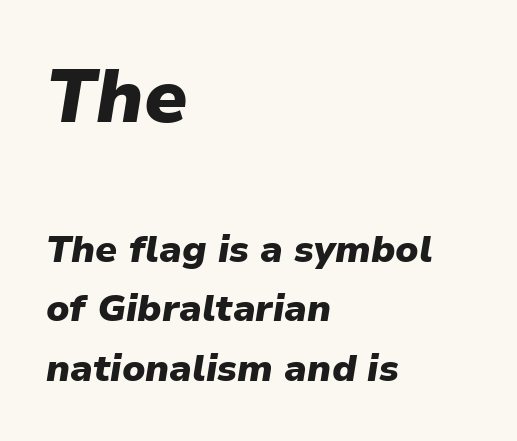
{"italic": "yes", "lean": "right", "slant_degrees": 9, "bold": "yes", "weight": "heavy", "width": "normal", "stroke_contrast": "low", "x_height": "medium", "monospaced": "no", "underline": "no", "align": "left", "line_spacing": "normal", "line_spacing_ratio": 1.56, "letter_spacing": "normal", "letter_spacing_em": 0.0, "larger_block": "first", "size_ratio": 1.97, "glyph_px": 75}
